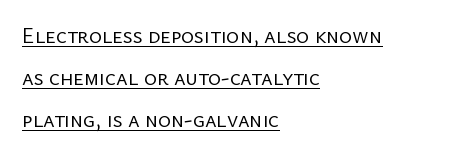
{"italic": "no", "bold": "no", "underline": "yes", "align": "left", "line_spacing": "loose", "line_spacing_ratio": 1.9, "letter_spacing": "normal", "letter_spacing_em": 0.0, "glyph_px": 22}
